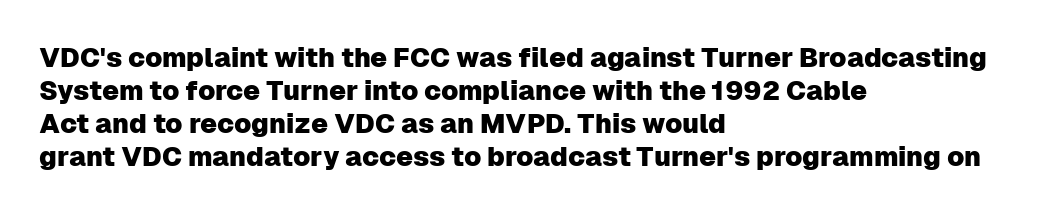
No extra tracking has been applied to these lines. Check the space under the baseline: it is left empty. The font's upright variant was chosen for this text. Casual observation: everything's shoved over to the left.
